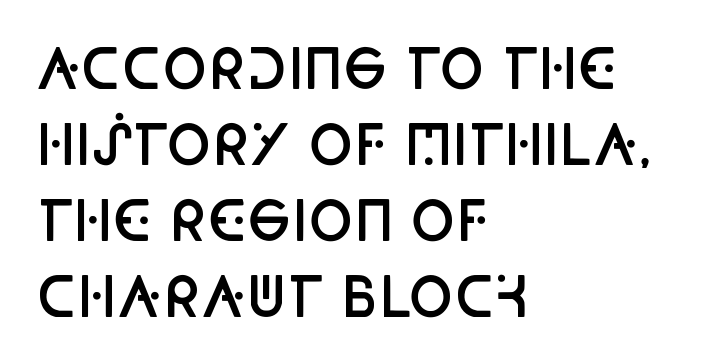
{"serif": "no", "italic": "no", "bold": "semi", "weight": "semibold", "width": "condensed", "stroke_contrast": "low", "x_height": "large", "monospaced": "no", "underline": "no", "align": "left", "line_spacing": "normal", "line_spacing_ratio": 1.41, "letter_spacing": "normal", "letter_spacing_em": 0.0, "glyph_px": 54}
